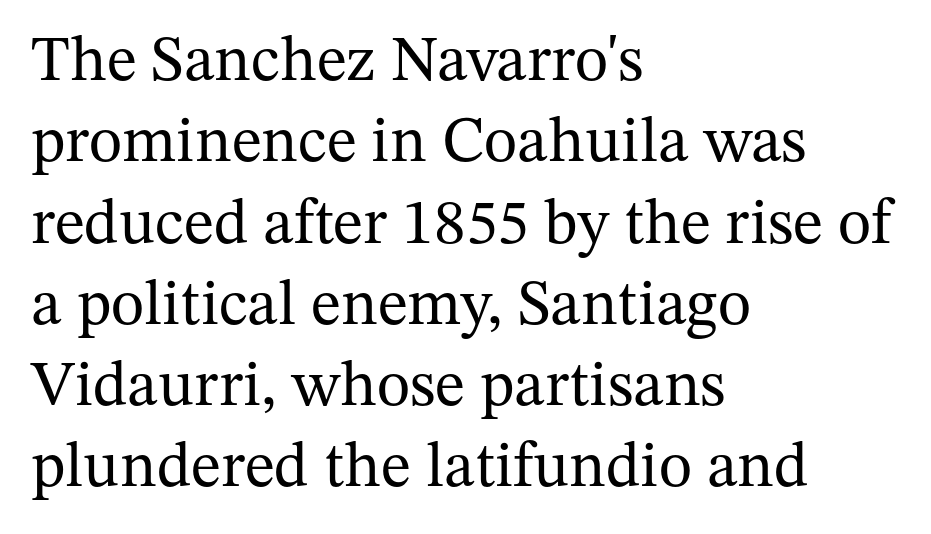
{"serif": "yes", "italic": "no", "bold": "no", "weight": "regular", "width": "normal", "stroke_contrast": "medium", "x_height": "medium", "monospaced": "no", "underline": "no", "align": "left", "line_spacing": "normal", "line_spacing_ratio": 1.27, "letter_spacing": "normal", "letter_spacing_em": 0.0, "glyph_px": 64}
